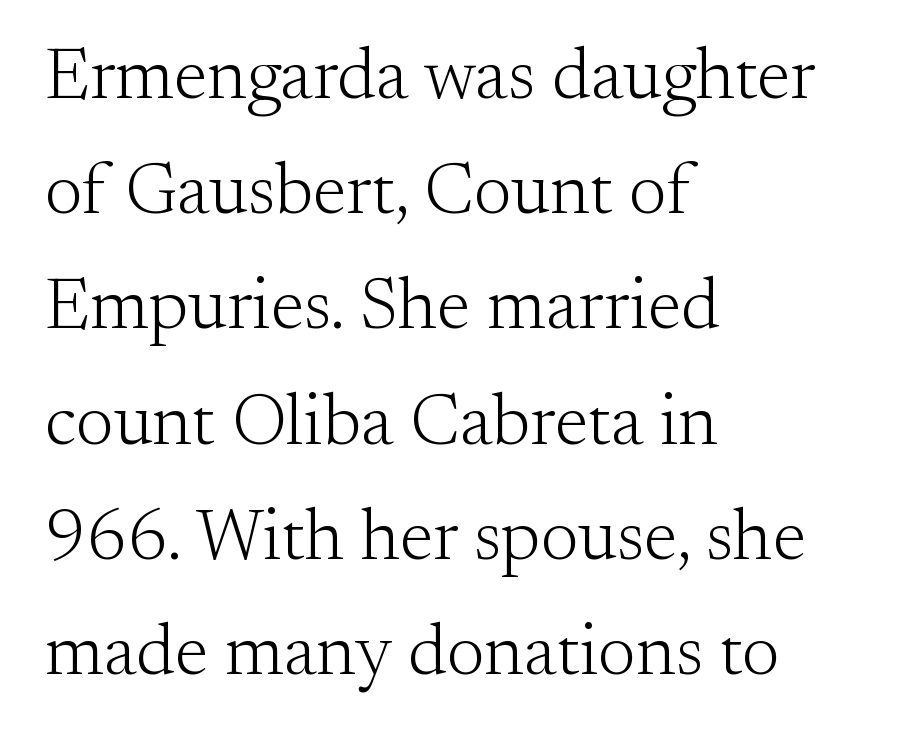
Default kerning and tracking; the words read as compact shapes. The passage shown is typeset with a serif family. Varying glyph widths throughout — classic text-font behaviour. A light-to-regular cut is what we see here. Nobody drew a line under any word here. Line starts are locked; line ends wander.
